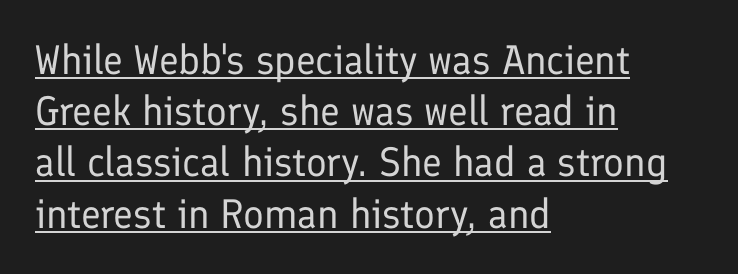
{"serif": "no", "italic": "no", "bold": "no", "weight": "regular", "width": "normal", "stroke_contrast": "low", "x_height": "medium", "monospaced": "no", "underline": "yes", "align": "left", "line_spacing": "normal", "line_spacing_ratio": 1.25, "letter_spacing": "normal", "letter_spacing_em": 0.0, "glyph_px": 41}
